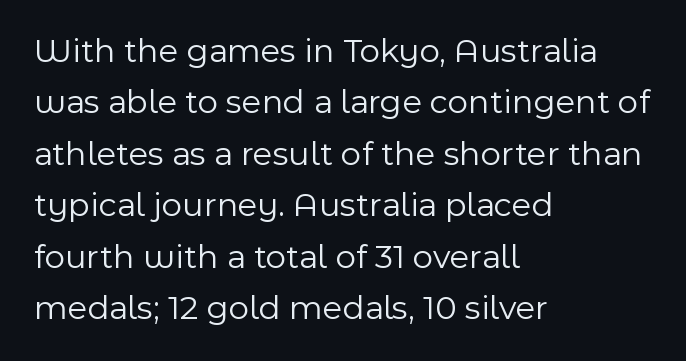
{"serif": "no", "italic": "no", "bold": "no", "weight": "light", "width": "normal", "x_height": "medium", "monospaced": "no", "underline": "no", "align": "left", "line_spacing": "normal", "line_spacing_ratio": 1.47, "letter_spacing": "normal", "letter_spacing_em": 0.0, "glyph_px": 35}
